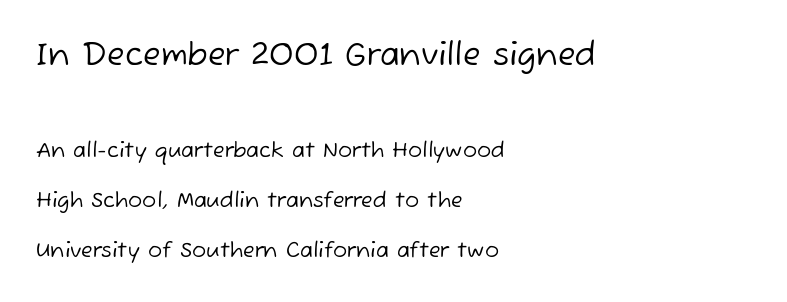
The image shows 32 px regular-weight sans-serif type; set left-aligned, loose line spacing (2.39x), normal letter spacing, not underlined; the first (top) block is 1.52x larger; low stroke contrast and a medium x-height.
